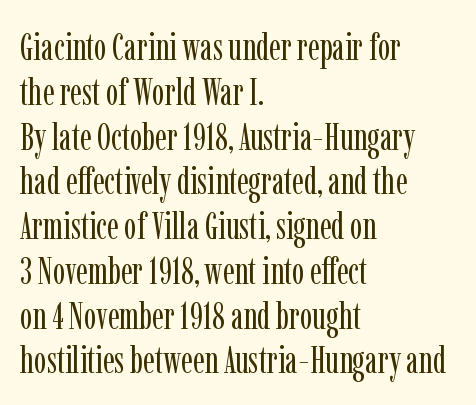
{"serif": "yes", "italic": "no", "bold": "no", "weight": "regular", "width": "condensed", "stroke_contrast": "low", "x_height": "medium", "monospaced": "no", "underline": "no", "align": "left", "line_spacing_ratio": 1.21, "letter_spacing": "normal", "letter_spacing_em": 0.0, "glyph_px": 37}
